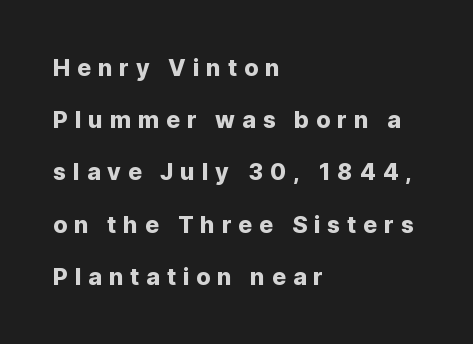
{"italic": "no", "underline": "no", "align": "left", "line_spacing": "loose", "line_spacing_ratio": 2.27, "letter_spacing": "wide", "letter_spacing_em": 0.3, "glyph_px": 23}
